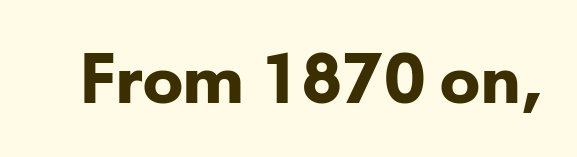
{"serif": "no", "italic": "no", "bold": "yes", "weight": "bold", "width": "normal", "stroke_contrast": "low", "x_height": "small", "monospaced": "no", "underline": "no", "letter_spacing": "normal", "letter_spacing_em": 0.0, "glyph_px": 68}
